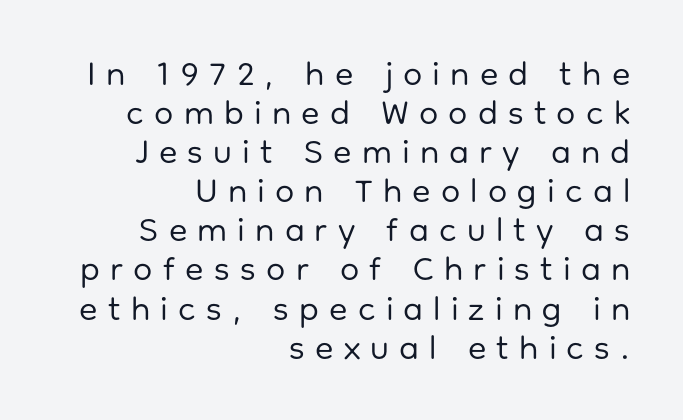
Anything drawn beneath the words? Only blank space. This is roman type, the default non-slanted kind. Varying glyph widths throughout — classic text-font behaviour. The rendering shows plain stroke endings on the letterforms — a sans-serif design. Is the type heavy? It reads as light-to-regular instead. These lines stack with their right ends in a neat column.
